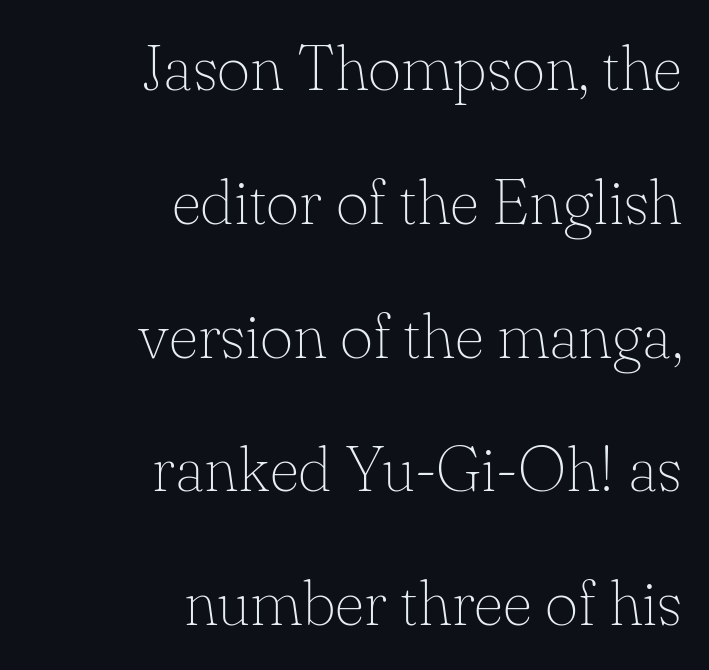
Q: Is the text bold? A: No.
Q: Is the text italic (slanted)? A: No, it is upright.
Q: Is the typeface a serif or a sans-serif typeface? A: Serif.
Q: Is the text underlined? A: No.
Q: How is the paragraph aligned? A: Right-aligned.
Q: Is the spacing between letters normal or unusually wide? A: Normal.
Q: Is the spacing between lines tight, normal or loose? A: Loose.
Q: Width (condensed, normal, or wide)? A: Normal.
Q: Stroke contrast? A: Low.
Q: x-height? A: Small.
Q: Monospaced? A: No.
